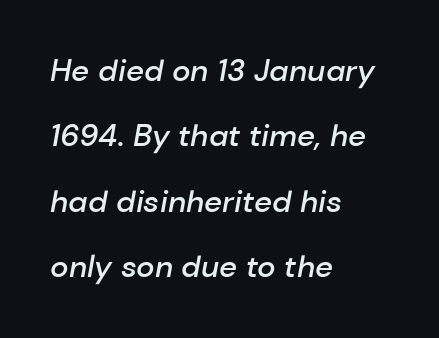
{"italic": "yes", "lean": "right", "slant_degrees": 10, "bold": "semi", "weight": "semibold", "width": "normal", "stroke_contrast": "low", "x_height": "medium", "monospaced": "no", "underline": "no", "align": "left", "line_spacing": "loose", "line_spacing_ratio": 2.11, "letter_spacing": "normal", "letter_spacing_em": 0.0, "glyph_px": 31}
